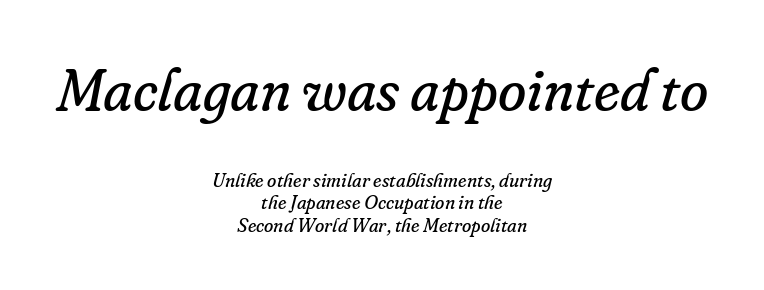
The image shows 58 px regular-weight serif type, italic (leaning right); set centered, line spacing 1.18x, normal letter spacing, not underlined; the first (top) block is 3.05x larger; low stroke contrast and a small x-height.
